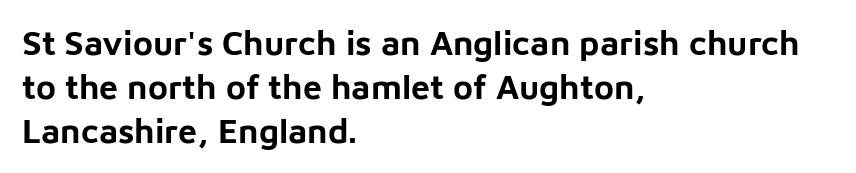
Q: Is the text bold? A: Yes.
Q: Is the text italic (slanted)? A: No, it is upright.
Q: Is the typeface a serif or a sans-serif typeface? A: Sans-serif.
Q: Is the text underlined? A: No.
Q: How is the paragraph aligned? A: Left-aligned.
Q: Is the spacing between letters normal or unusually wide? A: Normal.
Q: Is the spacing between lines tight, normal or loose? A: Normal.
Q: Width (condensed, normal, or wide)? A: Normal.
Q: Stroke contrast? A: Low.
Q: x-height? A: Medium.
Q: Monospaced? A: No.
